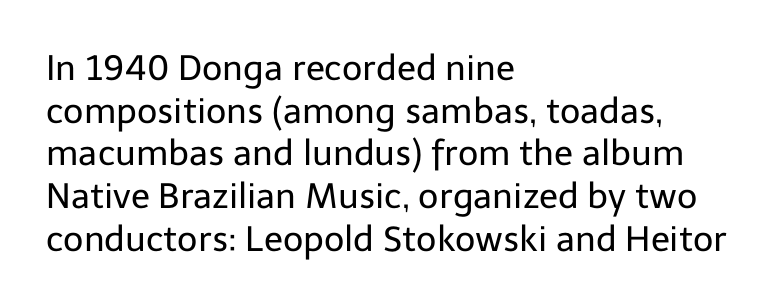
Q: Is the text bold? A: No.
Q: Is the text italic (slanted)? A: No, it is upright.
Q: Is the typeface a serif or a sans-serif typeface? A: Sans-serif.
Q: Is the text underlined? A: No.
Q: How is the paragraph aligned? A: Left-aligned.
Q: Is the spacing between letters normal or unusually wide? A: Normal.
Q: Width (condensed, normal, or wide)? A: Normal.
Q: Stroke contrast? A: Low.
Q: x-height? A: Medium.
Q: Monospaced? A: No.
